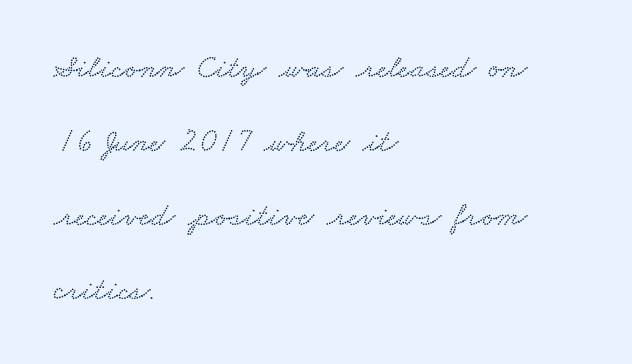
Spacing verdict: proportional, widths tailored to each character. Notice how the passage keeps a crisp vertical edge on the left only. Nobody drew a line under any word here. Spacing between characters is what you'd get straight out of the box. The space between consecutive lines is lavish.
